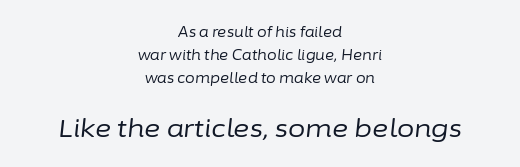
Bigger letters appear in the bottom chunk; the top chunk is reduced. Clear beneath every line of the passage. Posture: slanted. The letters sit at their default tracking, neither squeezed nor spread. Weight: not bold — regular or lighter.
